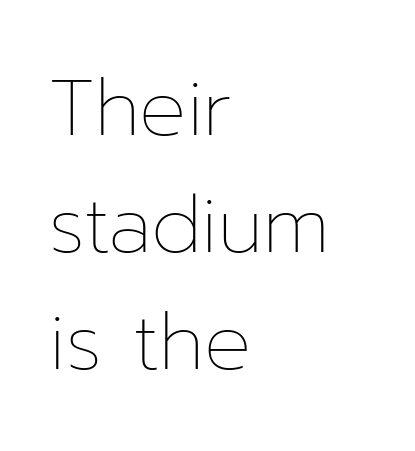
The typesetter chose a ragged-right arrangement here. Each new line begins a customary step beneath the previous one. This sample uses plain, unmodified letter spacing. Do the letters lean? They stand straight. Is the type heavy? It reads as light-to-regular instead.
